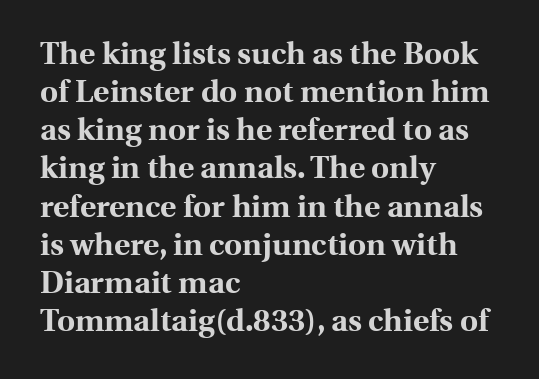
Q: Is the text bold? A: Yes.
Q: Is the text italic (slanted)? A: No, it is upright.
Q: Is the typeface a serif or a sans-serif typeface? A: Serif.
Q: Is the text underlined? A: No.
Q: How is the paragraph aligned? A: Left-aligned.
Q: Is the spacing between letters normal or unusually wide? A: Normal.
Q: Width (condensed, normal, or wide)? A: Normal.
Q: x-height? A: Medium.
Q: Monospaced? A: No.
